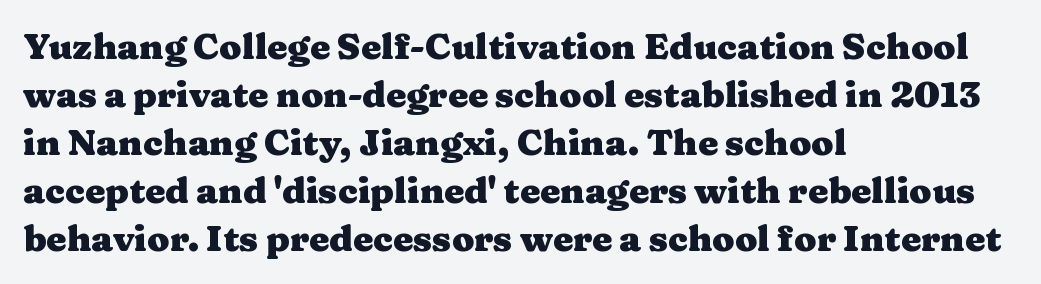
The image shows 36 px heavy, wide serif type, upright; set left-aligned, normal line spacing (1.33x), normal letter spacing, not underlined; medium stroke contrast and a medium x-height.
